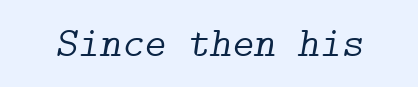
Q: Is the text bold? A: No.
Q: Is the text italic (slanted)? A: Yes, it leans right by about 9 degrees.
Q: Is the typeface a serif or a sans-serif typeface? A: Serif.
Q: Is the text underlined? A: No.
Q: Is the spacing between letters normal or unusually wide? A: Normal.
Q: Width (condensed, normal, or wide)? A: Normal.
Q: Stroke contrast? A: Low.
Q: x-height? A: Medium.
